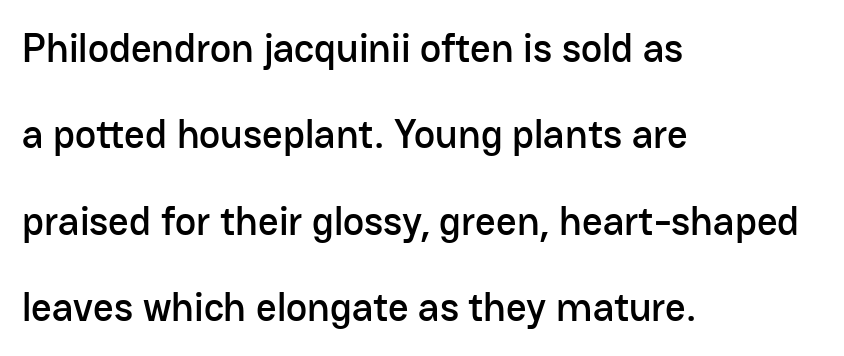
Q: Is the text italic (slanted)? A: No, it is upright.
Q: Is the typeface a serif or a sans-serif typeface? A: Sans-serif.
Q: Is the text underlined? A: No.
Q: How is the paragraph aligned? A: Left-aligned.
Q: Is the spacing between letters normal or unusually wide? A: Normal.
Q: Is the spacing between lines tight, normal or loose? A: Loose.
Q: Width (condensed, normal, or wide)? A: Normal.
Q: Stroke contrast? A: Low.
Q: x-height? A: Medium.
Q: Monospaced? A: No.
